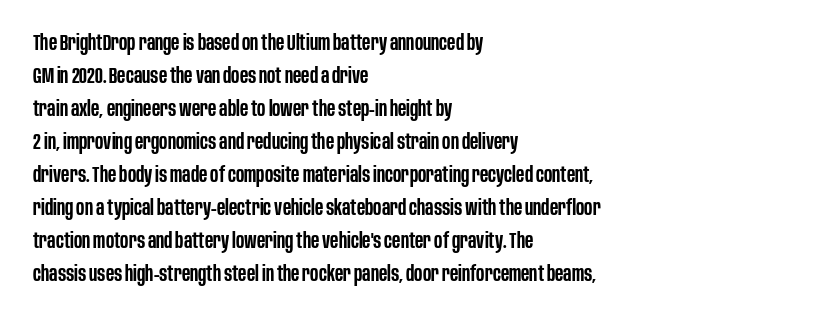
Q: Is the text bold? A: Semi-bold.
Q: Is the text italic (slanted)? A: No, it is upright.
Q: Is the text underlined? A: No.
Q: How is the paragraph aligned? A: Left-aligned.
Q: Is the spacing between letters normal or unusually wide? A: Normal.
Q: Is the spacing between lines tight, normal or loose? A: Normal.
